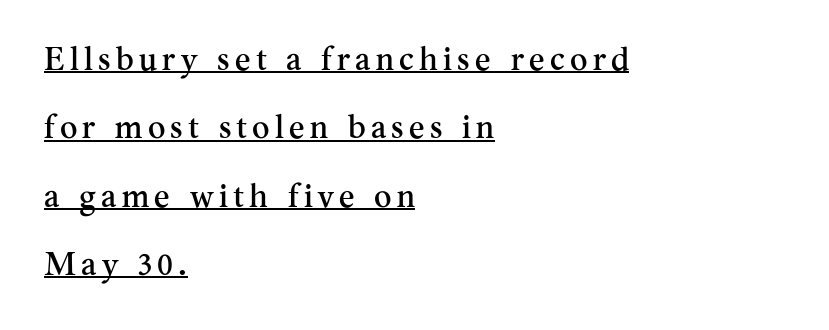
The image shows 33 px serif type, upright; set left-aligned, loose line spacing (2.07x), underlined; medium stroke contrast and a small x-height.
